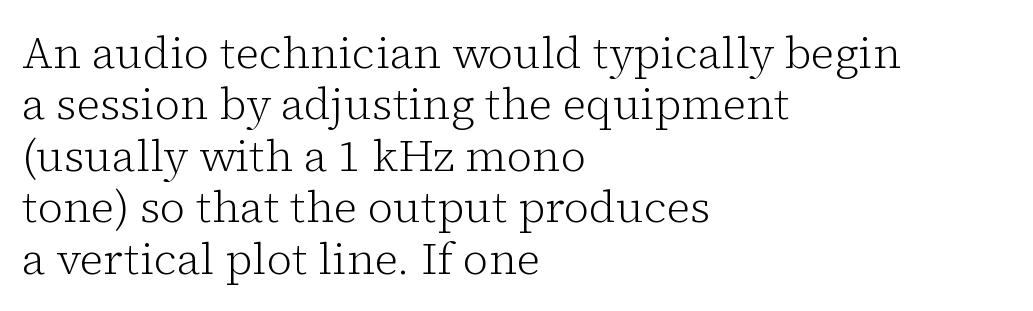
{"serif": "yes", "italic": "no", "bold": "no", "weight": "light", "width": "normal", "stroke_contrast": "low", "x_height": "medium", "monospaced": "no", "underline": "no", "align": "left", "line_spacing_ratio": 1.17, "letter_spacing": "normal", "letter_spacing_em": 0.0, "glyph_px": 44}
